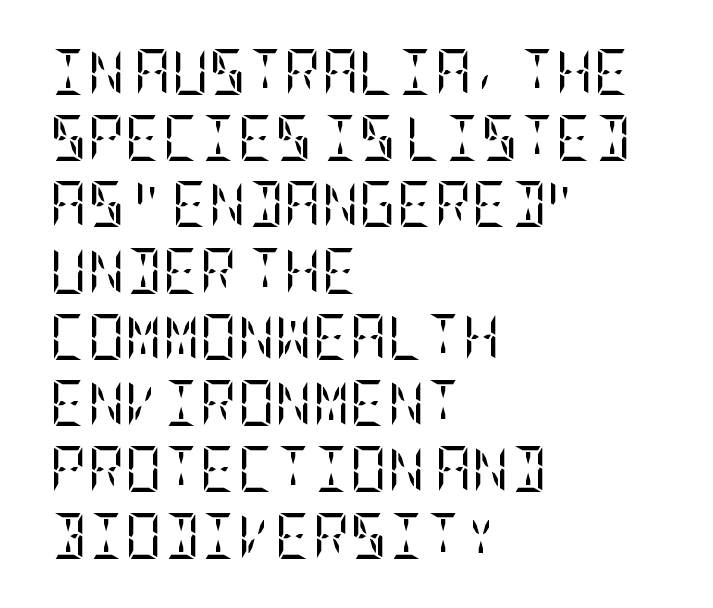
Q: Is the text bold? A: No.
Q: Is the text italic (slanted)? A: No, it is upright.
Q: Is the typeface a serif or a sans-serif typeface? A: Serif.
Q: Is the text underlined? A: No.
Q: How is the paragraph aligned? A: Left-aligned.
Q: Is the spacing between letters normal or unusually wide? A: Normal.
Q: Is the spacing between lines tight, normal or loose? A: Normal.
Q: Width (condensed, normal, or wide)? A: Condensed.
Q: Stroke contrast? A: Low.
Q: x-height? A: Large.
